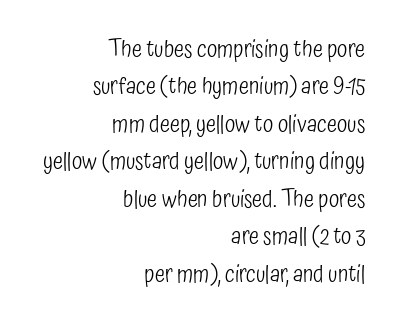
Q: Is the text bold? A: No.
Q: Is the text italic (slanted)? A: No, it is upright.
Q: Is the text underlined? A: No.
Q: How is the paragraph aligned? A: Right-aligned.
Q: Is the spacing between letters normal or unusually wide? A: Normal.
Q: Is the spacing between lines tight, normal or loose? A: Normal.
